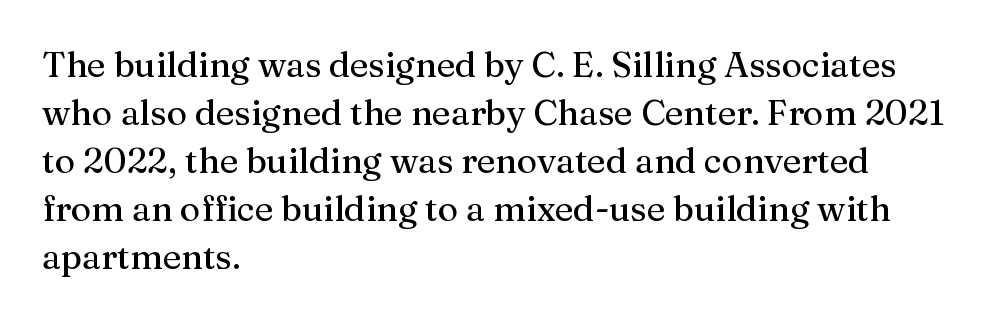
Q: Is the text italic (slanted)? A: No, it is upright.
Q: Is the typeface a serif or a sans-serif typeface? A: Serif.
Q: Is the text underlined? A: No.
Q: How is the paragraph aligned? A: Left-aligned.
Q: Is the spacing between letters normal or unusually wide? A: Normal.
Q: Is the spacing between lines tight, normal or loose? A: Normal.
Q: Width (condensed, normal, or wide)? A: Normal.
Q: Stroke contrast? A: Medium.
Q: x-height? A: Medium.
Q: Monospaced? A: No.
